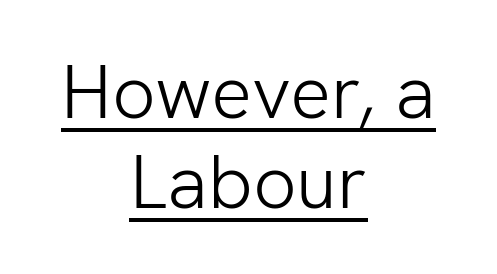
Here the designer chose a conventional face with non-uniform glyph widths. Tracking value appears to be zero — textbook default spacing. Check the space under the baseline: a stroke is drawn there. Each letter's strokes conclude bluntly, with no projecting serifs.
